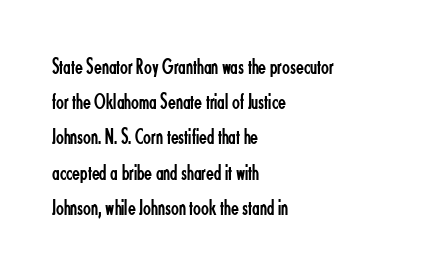
The image shows 23 px text type, upright; set left-aligned, normal line spacing (1.53x), normal letter spacing, not underlined.
